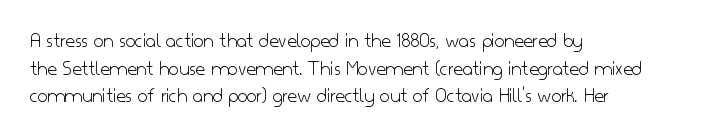
{"italic": "no", "bold": "no", "underline": "no", "align": "left", "line_spacing": "normal", "line_spacing_ratio": 1.31, "letter_spacing": "normal", "letter_spacing_em": 0.0, "glyph_px": 21}
